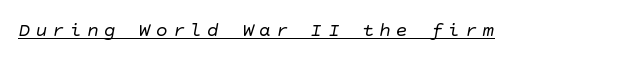
Q: Is the text bold? A: No.
Q: Is the text underlined? A: Yes.
Q: Is the spacing between letters normal or unusually wide? A: Unusually wide.
